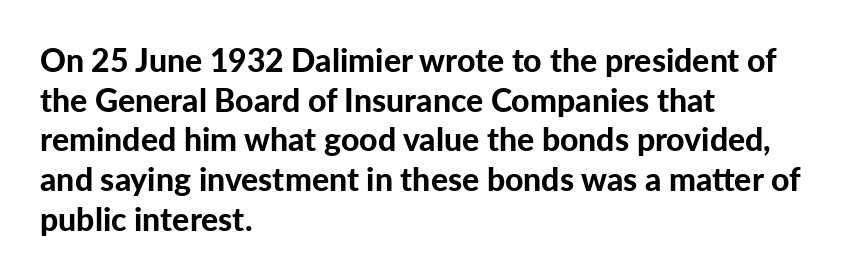
Q: Is the text bold? A: Yes.
Q: Is the text italic (slanted)? A: No, it is upright.
Q: Is the typeface a serif or a sans-serif typeface? A: Sans-serif.
Q: Is the text underlined? A: No.
Q: How is the paragraph aligned? A: Left-aligned.
Q: Is the spacing between letters normal or unusually wide? A: Normal.
Q: Width (condensed, normal, or wide)? A: Normal.
Q: Stroke contrast? A: Low.
Q: x-height? A: Medium.
Q: Monospaced? A: No.
